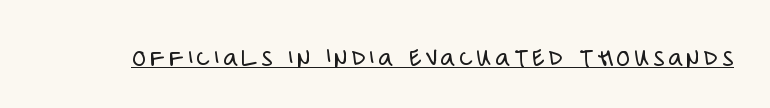
The passage shown is typed in a proportional face where columns would drift. Classification — sans serif. The type sits square on the baseline with zero lean. The font is comparable to plain body text, perhaps lighter.
